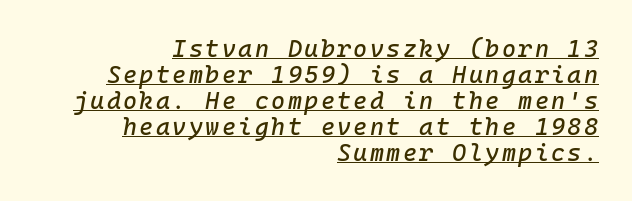
The image shows 24 px text type, italic (leaning right); set right-aligned, tight line spacing (1.08x), underlined.
